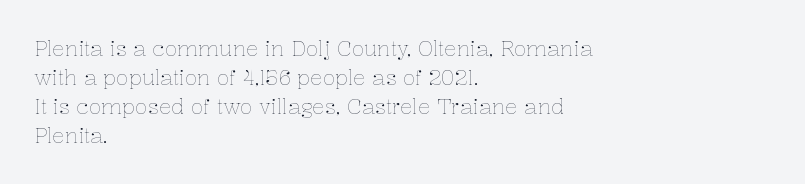
{"italic": "no", "bold": "no", "underline": "no", "align": "left", "line_spacing": "normal", "line_spacing_ratio": 1.38, "letter_spacing": "normal", "letter_spacing_em": 0.0, "glyph_px": 21}
